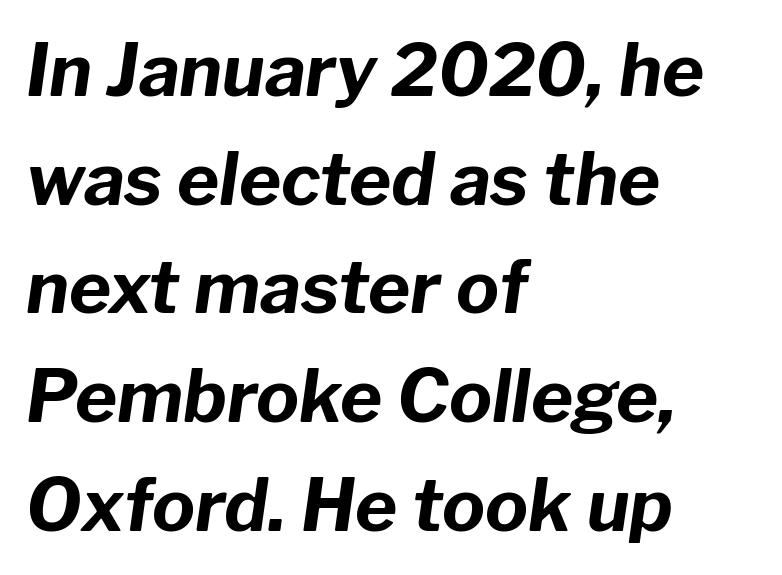
{"italic": "yes", "lean": "right", "slant_degrees": 8, "bold": "yes", "weight": "bold", "width": "normal", "stroke_contrast": "low", "x_height": "medium", "monospaced": "no", "underline": "no", "align": "left", "line_spacing": "normal", "line_spacing_ratio": 1.51, "letter_spacing": "normal", "letter_spacing_em": 0.0, "glyph_px": 72}
